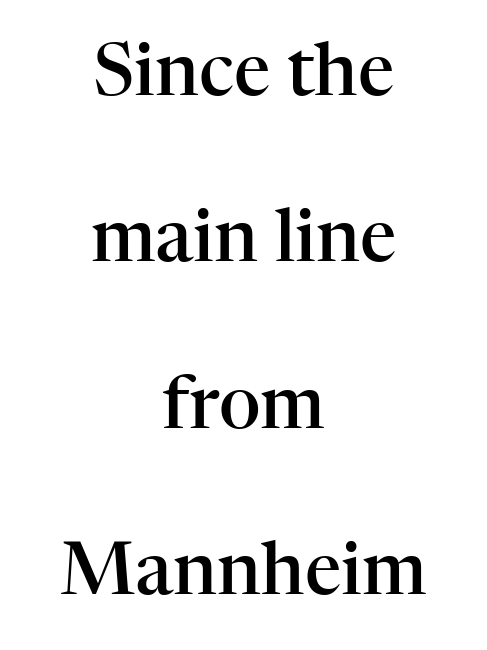
{"serif": "yes", "italic": "no", "bold": "semi", "weight": "semibold", "width": "normal", "stroke_contrast": "high", "x_height": "medium", "monospaced": "no", "underline": "no", "align": "center", "line_spacing": "loose", "line_spacing_ratio": 2.31, "letter_spacing": "normal", "letter_spacing_em": 0.0, "glyph_px": 72}
